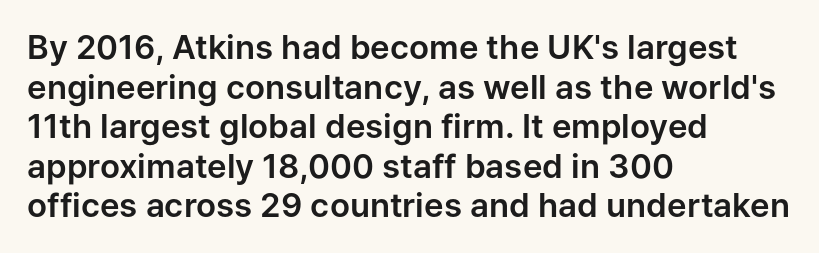
The image shows 33 px sans-serif type, upright; set left-aligned, line spacing 1.2x, normal letter spacing, not underlined; low stroke contrast and a medium x-height.
